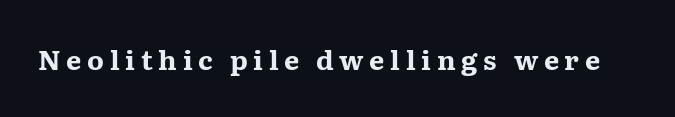
Vertical strokes here are truly vertical. Caption: bold face, heavy strokes. Unmarked baselines from the first word to the last. Substantial extra tracking has been applied to these lines.
